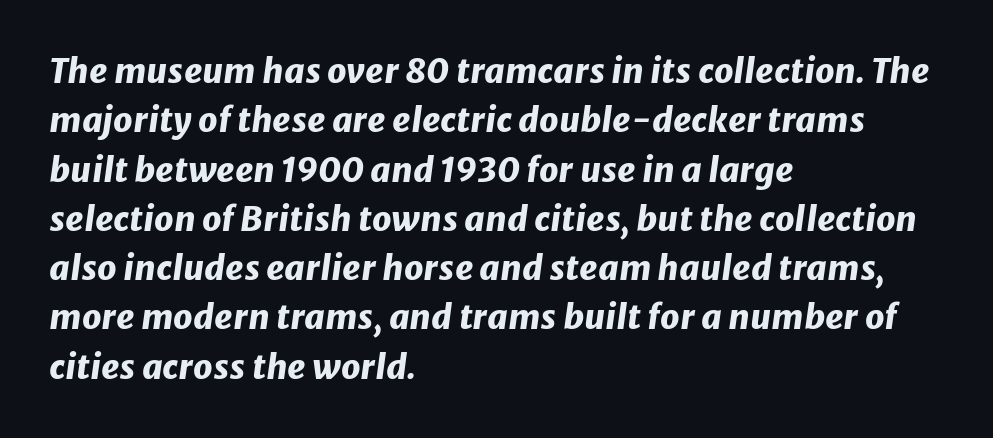
Students, observe: this is what conventionally led text looks like. Descenders are the only things crossing below the line. Left-aligned paragraph, ragged on the right. Words appear dense and cohesive because spacing is normal.
